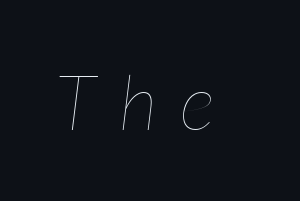
{"italic": "yes", "lean": "right", "slant_degrees": 7, "bold": "no", "weight": "thin", "width": "condensed", "stroke_contrast": "low", "x_height": "medium", "monospaced": "no", "underline": "no", "letter_spacing": "wide", "letter_spacing_em": 0.3, "glyph_px": 77}
